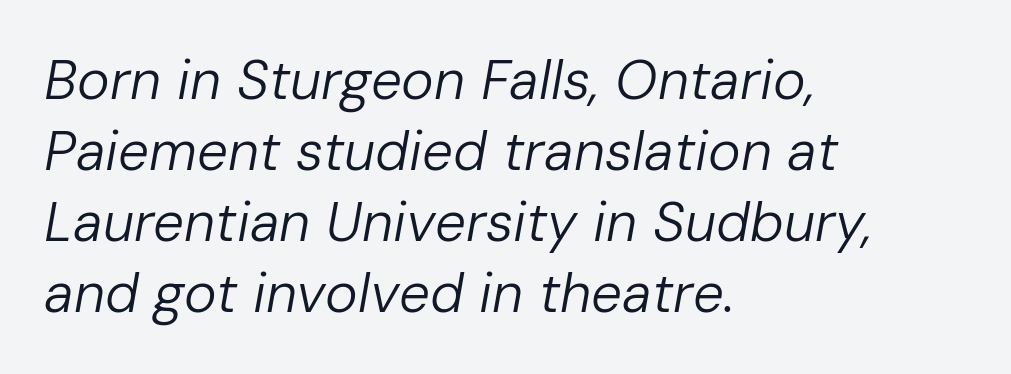
{"italic": "yes", "lean": "right", "slant_degrees": 10, "bold": "no", "weight": "regular", "width": "normal", "stroke_contrast": "low", "x_height": "medium", "monospaced": "no", "underline": "no", "align": "left", "line_spacing": "normal", "line_spacing_ratio": 1.29, "letter_spacing": "normal", "letter_spacing_em": 0.0, "glyph_px": 55}
